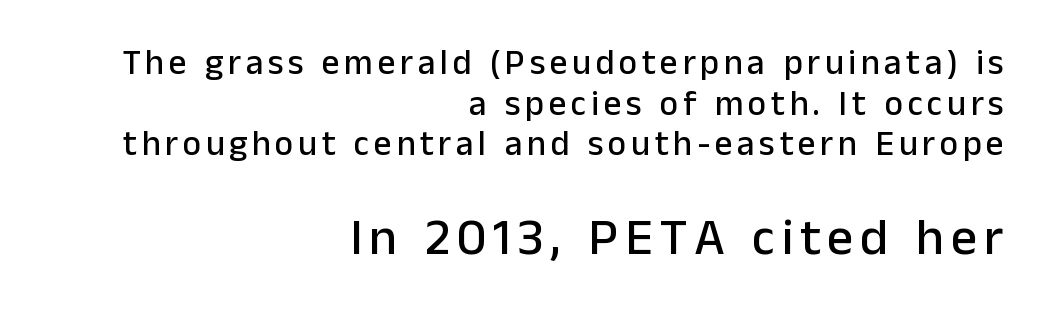
{"serif": "no", "italic": "no", "width": "normal", "stroke_contrast": "low", "x_height": "medium", "monospaced": "no", "underline": "no", "align": "right", "line_spacing_ratio": 1.16, "larger_block": "second", "size_ratio": 1.49, "glyph_px": 52}
